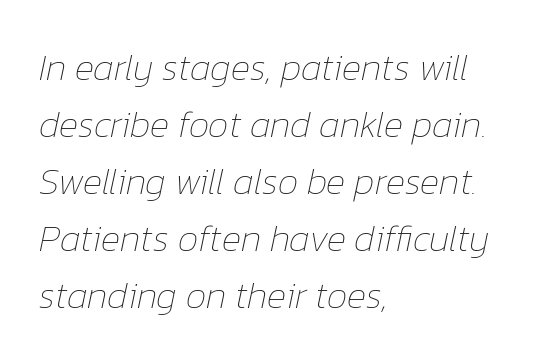
Q: Is the text bold? A: No.
Q: Is the text italic (slanted)? A: Yes, it leans right by about 12 degrees.
Q: Is the text underlined? A: No.
Q: How is the paragraph aligned? A: Left-aligned.
Q: Is the spacing between letters normal or unusually wide? A: Normal.
Q: Is the spacing between lines tight, normal or loose? A: Normal.
Q: Width (condensed, normal, or wide)? A: Normal.
Q: Stroke contrast? A: Low.
Q: x-height? A: Medium.
Q: Monospaced? A: No.
